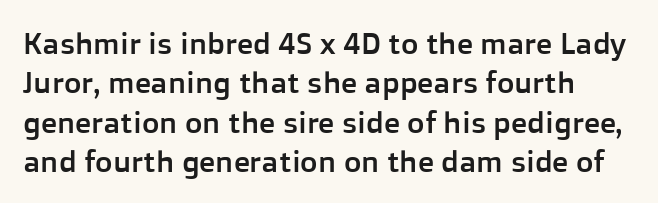
{"serif": "no", "italic": "no", "width": "normal", "stroke_contrast": "low", "x_height": "medium", "monospaced": "no", "underline": "no", "line_spacing": "normal", "line_spacing_ratio": 1.31, "letter_spacing": "normal", "letter_spacing_em": 0.0, "glyph_px": 30}
